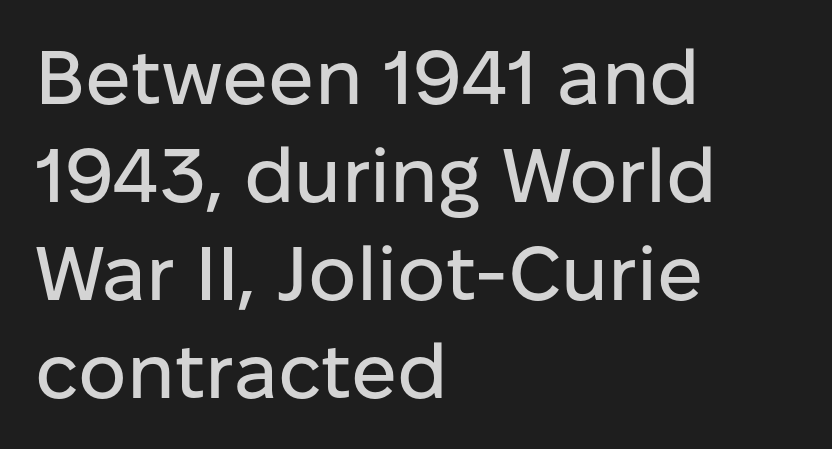
Q: Is the text italic (slanted)? A: No, it is upright.
Q: Is the typeface a serif or a sans-serif typeface? A: Sans-serif.
Q: Is the text underlined? A: No.
Q: How is the paragraph aligned? A: Left-aligned.
Q: Is the spacing between letters normal or unusually wide? A: Normal.
Q: Is the spacing between lines tight, normal or loose? A: Normal.
Q: Width (condensed, normal, or wide)? A: Normal.
Q: Stroke contrast? A: Low.
Q: x-height? A: Medium.
Q: Monospaced? A: No.
